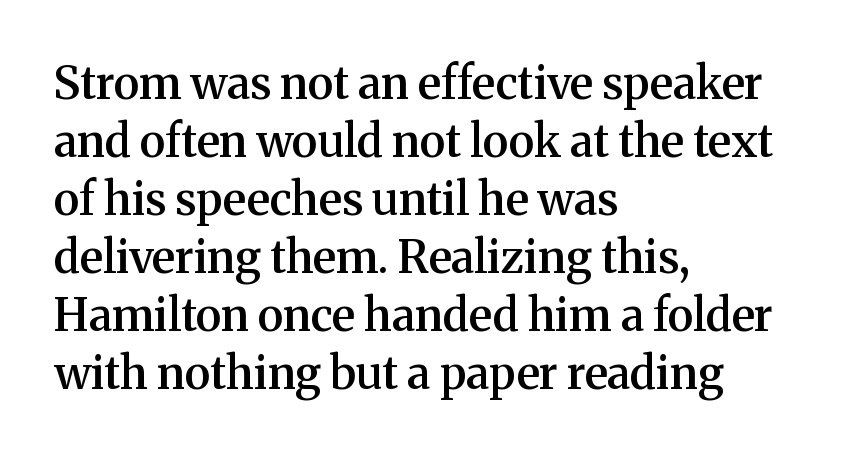
The image shows 45 px semibold serif type, upright; set left-aligned, normal line spacing (1.29x), normal letter spacing, not underlined; medium stroke contrast and a medium x-height.
